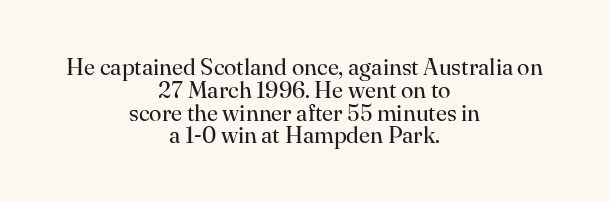
Letters rest on an invisible, unmarked baseline. The axis of the letterforms is exactly vertical. The characters are drawn with everyday or finer stroke widths. Which margin do the lines hug? Neither — every line sits in the middle. In terms of leading, this rendering errs on the cramped side.
